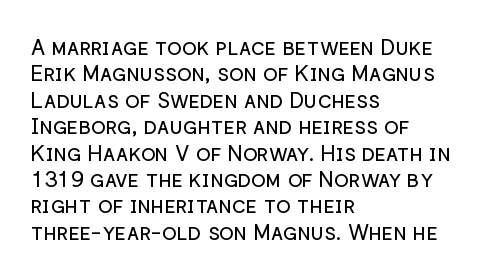
Q: Is the text bold? A: No.
Q: Is the text italic (slanted)? A: No, it is upright.
Q: Is the text underlined? A: No.
Q: How is the paragraph aligned? A: Left-aligned.
Q: Is the spacing between letters normal or unusually wide? A: Normal.
